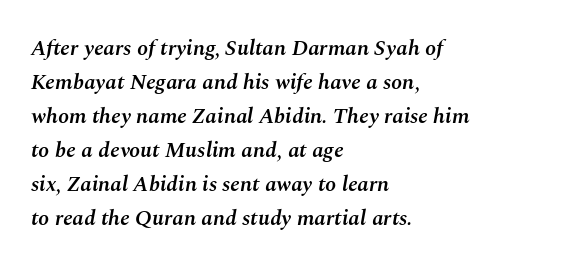
{"italic": "yes", "lean": "right", "slant_degrees": 10, "bold": "semi", "underline": "no", "align": "left", "line_spacing": "normal", "line_spacing_ratio": 1.55, "letter_spacing": "normal", "letter_spacing_em": 0.0, "glyph_px": 22}
